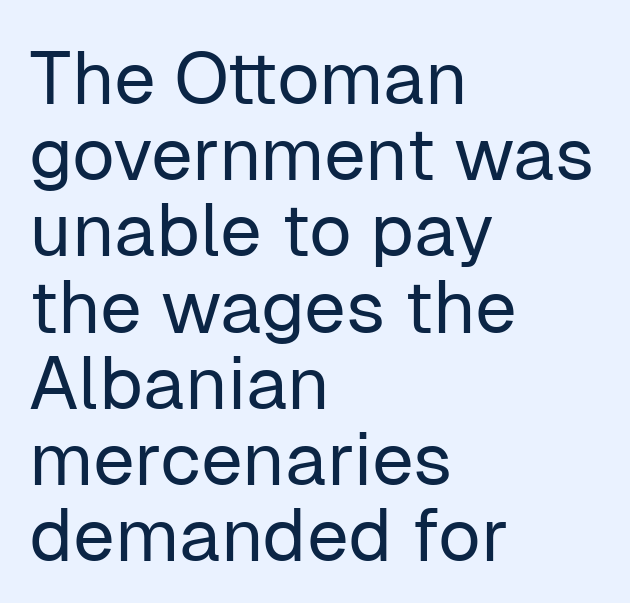
{"serif": "no", "italic": "no", "bold": "no", "weight": "regular", "width": "normal", "stroke_contrast": "low", "x_height": "medium", "monospaced": "no", "underline": "no", "align": "left", "line_spacing": "tight", "line_spacing_ratio": 1.03, "letter_spacing": "normal", "letter_spacing_em": 0.0, "glyph_px": 74}
